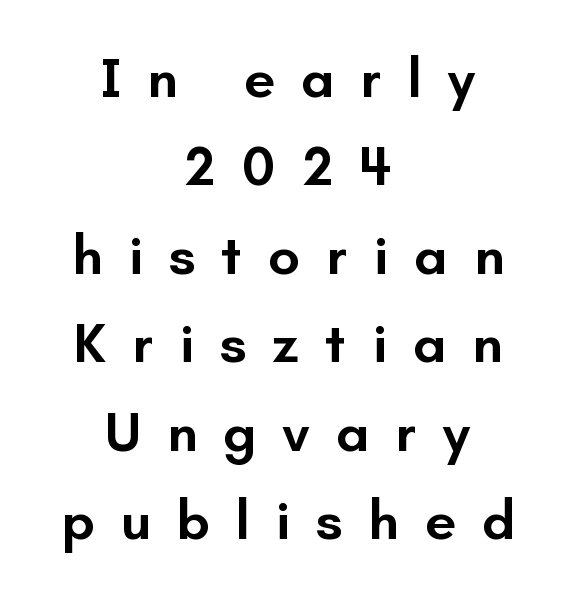
{"serif": "no", "italic": "no", "bold": "semi", "weight": "semibold", "width": "normal", "stroke_contrast": "low", "x_height": "small", "monospaced": "no", "underline": "no", "align": "center", "line_spacing": "normal", "line_spacing_ratio": 1.58, "letter_spacing": "wide", "letter_spacing_em": 0.46, "glyph_px": 56}
